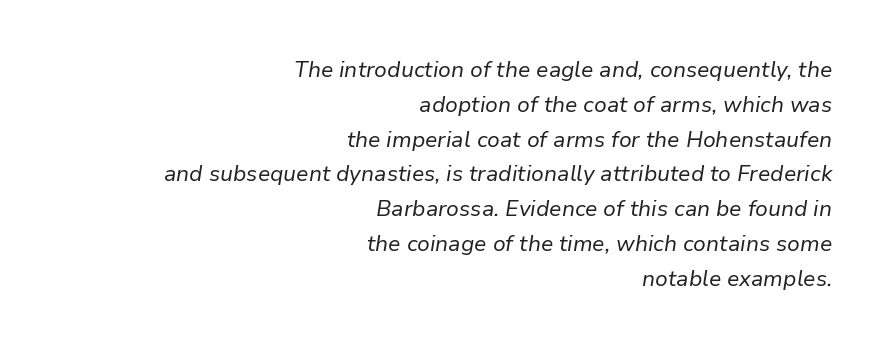
{"italic": "yes", "lean": "right", "slant_degrees": 9, "bold": "no", "underline": "no", "align": "right", "line_spacing": "normal", "line_spacing_ratio": 1.58, "letter_spacing": "normal", "letter_spacing_em": 0.0, "glyph_px": 22}
